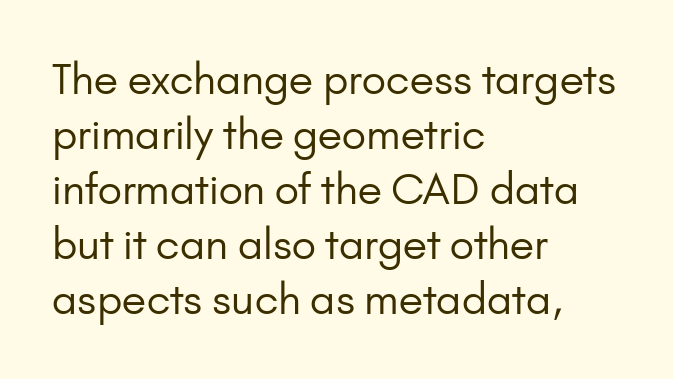
{"serif": "no", "italic": "no", "bold": "no", "weight": "regular", "width": "normal", "stroke_contrast": "low", "x_height": "small", "monospaced": "no", "underline": "no", "align": "left", "line_spacing": "normal", "line_spacing_ratio": 1.31, "letter_spacing": "normal", "letter_spacing_em": 0.0, "glyph_px": 42}
